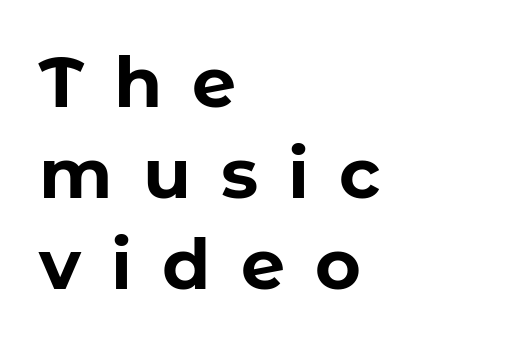
Q: Is the text bold? A: Yes.
Q: Is the text italic (slanted)? A: No, it is upright.
Q: Is the typeface a serif or a sans-serif typeface? A: Sans-serif.
Q: Is the text underlined? A: No.
Q: How is the paragraph aligned? A: Left-aligned.
Q: Is the spacing between letters normal or unusually wide? A: Unusually wide.
Q: Is the spacing between lines tight, normal or loose? A: Normal.
Q: Width (condensed, normal, or wide)? A: Normal.
Q: Stroke contrast? A: Low.
Q: x-height? A: Medium.
Q: Monospaced? A: No.
